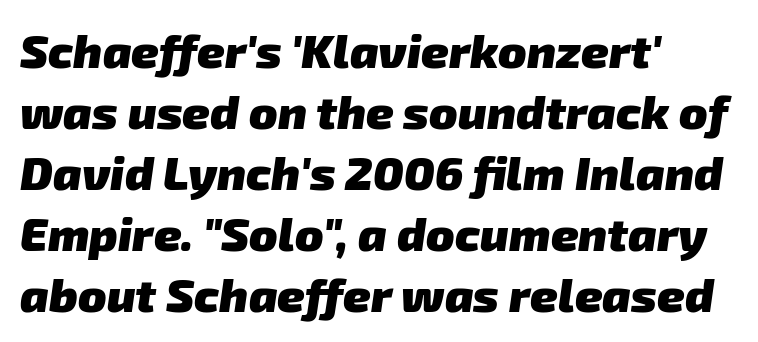
{"serif": "no", "bold": "yes", "weight": "heavy", "width": "normal", "stroke_contrast": "low", "x_height": "medium", "monospaced": "no", "underline": "no", "align": "left", "line_spacing": "normal", "line_spacing_ratio": 1.3, "letter_spacing": "normal", "letter_spacing_em": 0.0, "glyph_px": 47}
